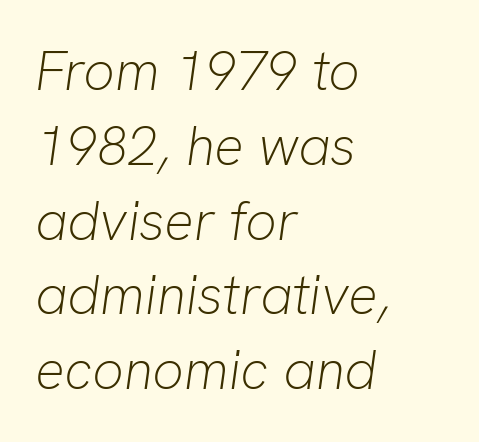
The image shows 55 px light type, italic (leaning right); set left-aligned, normal line spacing (1.36x), normal letter spacing, not underlined; low stroke contrast and a medium x-height.
